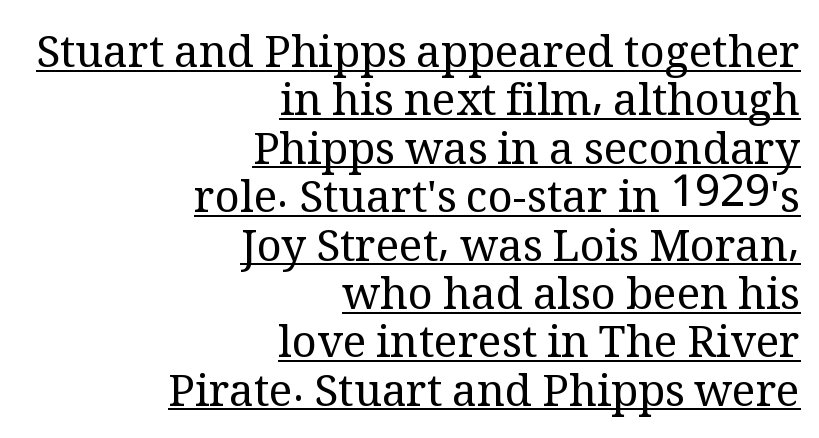
One glance says dense: line gaps are narrower than usual. Compared with a flush-left layout, this one pins lines to the opposite, right side. Each letter keeps its own natural width here, so spacing adapts to shape. Decoration check: the copy is underlined. This is the regular roman posture of the typeface. Compared with typical body copy, the letter spacing here is the same.
